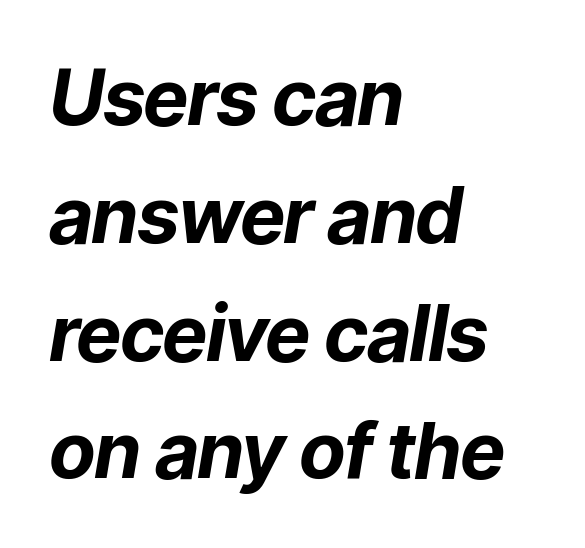
The letterforms sit shoulder to shoulder at normal distance. The glyphs look as if they've been sheared to an angle. Strong, thick strokes mark this as bold type. The designer left line spacing at the default.
